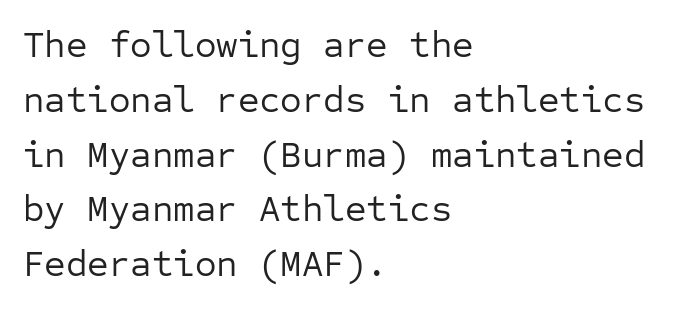
{"serif": "no", "italic": "no", "bold": "no", "weight": "regular", "width": "normal", "stroke_contrast": "low", "x_height": "medium", "monospaced": "yes", "underline": "no", "align": "left", "line_spacing": "normal", "line_spacing_ratio": 1.48, "letter_spacing": "normal", "letter_spacing_em": 0.0, "glyph_px": 37}
